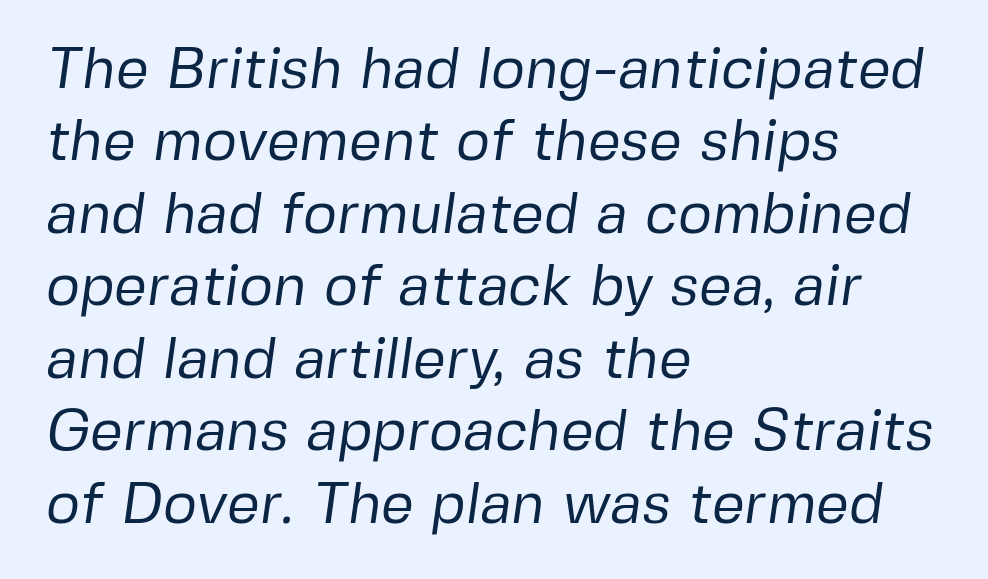
Q: Is the text bold? A: No.
Q: Is the typeface a serif or a sans-serif typeface? A: Sans-serif.
Q: Is the text underlined? A: No.
Q: How is the paragraph aligned? A: Left-aligned.
Q: Is the spacing between letters normal or unusually wide? A: Normal.
Q: Is the spacing between lines tight, normal or loose? A: Normal.
Q: Width (condensed, normal, or wide)? A: Normal.
Q: Stroke contrast? A: Low.
Q: x-height? A: Medium.
Q: Monospaced? A: No.
